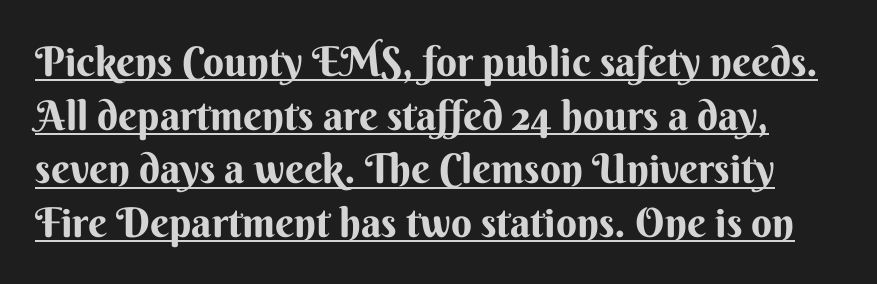
The image shows 41 px sans-serif type, upright; set normal line spacing (1.31x), normal letter spacing, underlined; medium stroke contrast and a small x-height.
